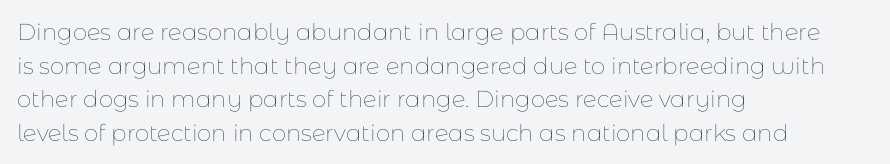
Q: Is the text bold? A: No.
Q: Is the text italic (slanted)? A: No, it is upright.
Q: Is the text underlined? A: No.
Q: How is the paragraph aligned? A: Left-aligned.
Q: Is the spacing between letters normal or unusually wide? A: Normal.
Q: Is the spacing between lines tight, normal or loose? A: Normal.
